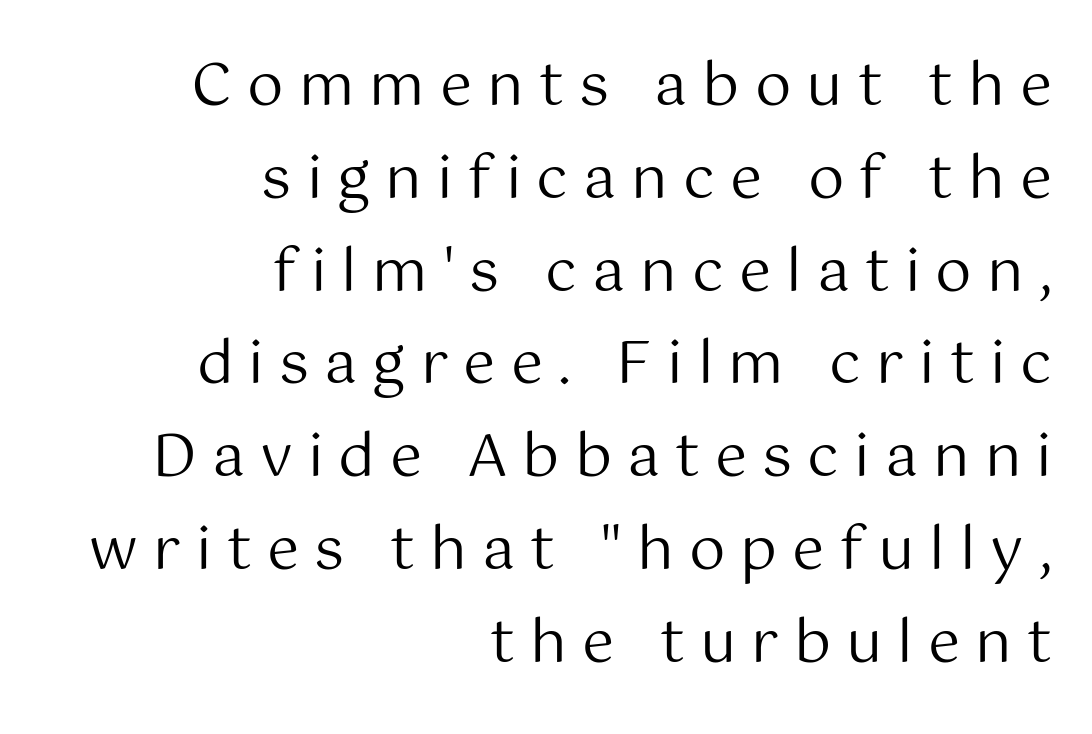
{"serif": "no", "italic": "no", "bold": "no", "weight": "regular", "width": "normal", "stroke_contrast": "medium", "x_height": "medium", "monospaced": "no", "underline": "no", "align": "right", "line_spacing": "normal", "line_spacing_ratio": 1.6, "letter_spacing": "wide", "letter_spacing_em": 0.26, "glyph_px": 58}
